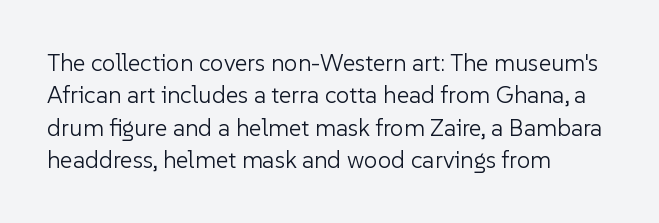
Q: Is the text bold? A: No.
Q: Is the text italic (slanted)? A: No, it is upright.
Q: Is the text underlined? A: No.
Q: How is the paragraph aligned? A: Left-aligned.
Q: Is the spacing between letters normal or unusually wide? A: Normal.
Q: Is the spacing between lines tight, normal or loose? A: Normal.
